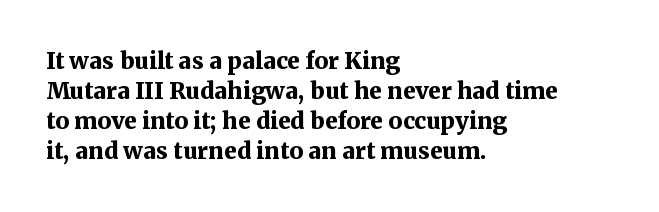
{"italic": "no", "bold": "yes", "underline": "no", "align": "left", "line_spacing": "normal", "line_spacing_ratio": 1.3, "letter_spacing": "normal", "letter_spacing_em": 0.0, "glyph_px": 23}
